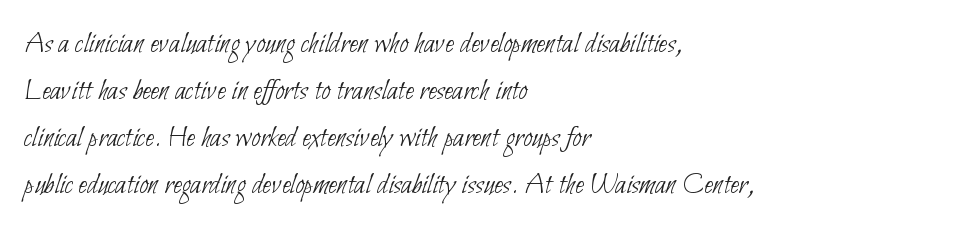
{"serif": "no", "bold": "no", "weight": "thin", "width": "condensed", "stroke_contrast": "low", "x_height": "small", "monospaced": "no", "underline": "no", "align": "left", "line_spacing": "normal", "line_spacing_ratio": 1.47, "letter_spacing": "normal", "letter_spacing_em": 0.0, "glyph_px": 32}
